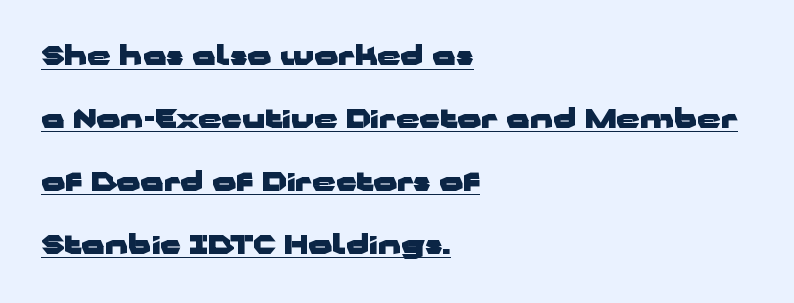
The image shows 26 px bold type, upright; set left-aligned, loose line spacing (2.42x), normal letter spacing, underlined.
